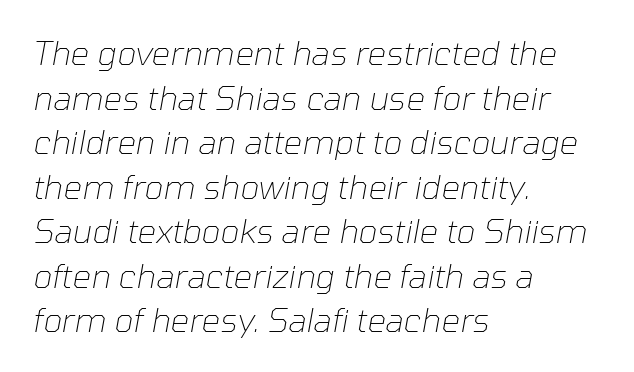
These glyphs show unthickened strokes, regular width or finer. A typesetter would call this proportional, since set widths differ per character. Style check: oblique. In terms of leading, this rendering sits right in the middle.
